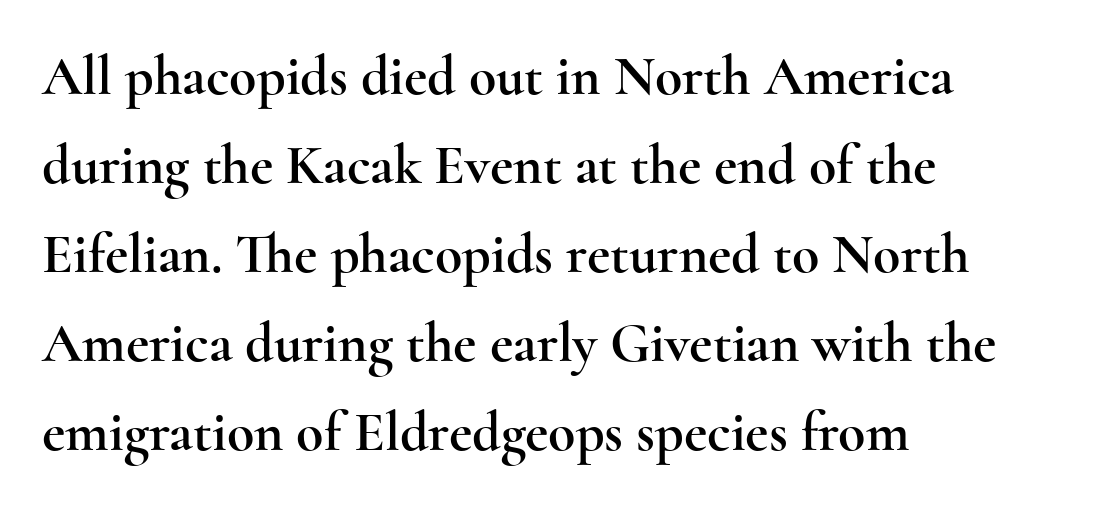
Q: Is the text italic (slanted)? A: No, it is upright.
Q: Is the typeface a serif or a sans-serif typeface? A: Serif.
Q: Is the text underlined? A: No.
Q: How is the paragraph aligned? A: Left-aligned.
Q: Is the spacing between letters normal or unusually wide? A: Normal.
Q: Is the spacing between lines tight, normal or loose? A: Normal.
Q: Width (condensed, normal, or wide)? A: Wide.
Q: x-height? A: Small.
Q: Monospaced? A: No.
